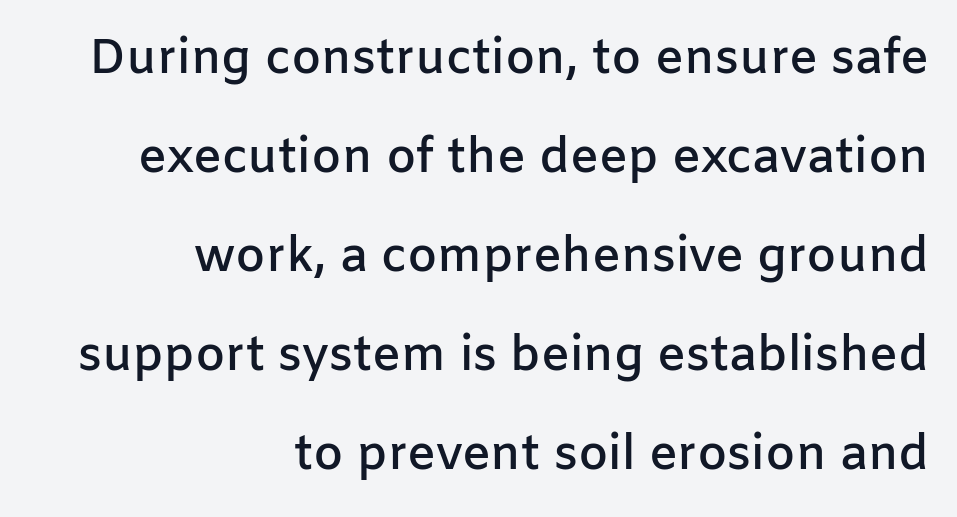
{"serif": "no", "italic": "no", "bold": "semi", "weight": "semibold", "width": "normal", "stroke_contrast": "low", "x_height": "medium", "monospaced": "no", "underline": "no", "align": "right", "line_spacing": "loose", "line_spacing_ratio": 2.06, "letter_spacing": "normal", "letter_spacing_em": 0.0, "glyph_px": 48}
